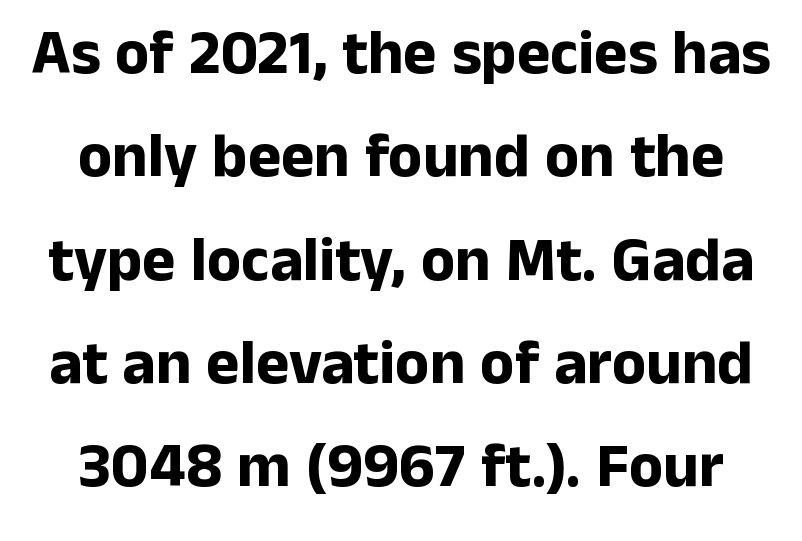
The paragraph has two soft edges and a firm central axis. Is there any slant? The stems are plumb. Looks like regular typesetting: each glyph gets only the width it needs. The glyphs in this specimen are sans serif. Reading down the column, the eye jumps a familiar distance to each next line. Plain, unruled lines of type.
